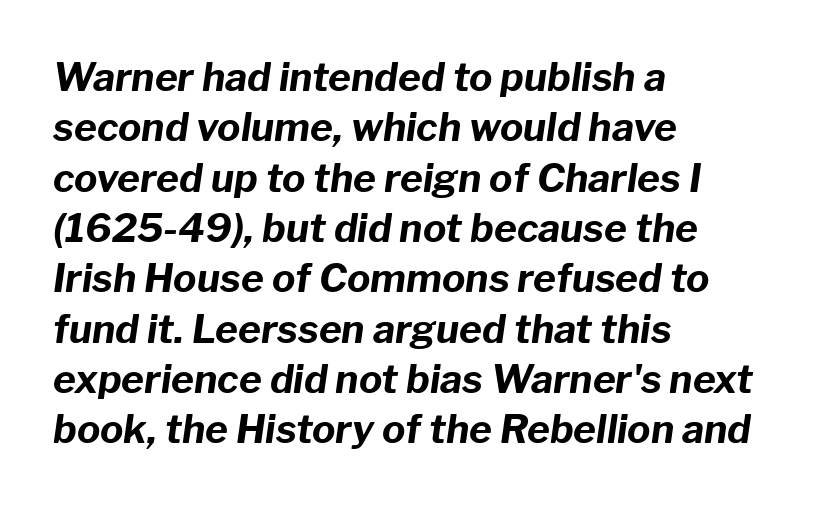
The letters advance in unequal steps, a hallmark of proportional type. Normally led — the rows are evenly, conventionally spaced. Does the weight exceed regular? Yes, all the way to bold. Just letters on the line, the space beneath them empty. All the whitespace from short lines collects on the right.
